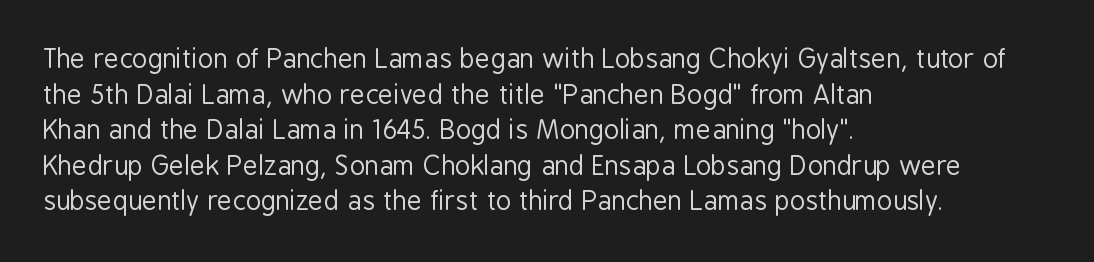
The image shows 26 px text type, upright; set left-aligned, normal line spacing (1.37x), normal letter spacing, not underlined.
